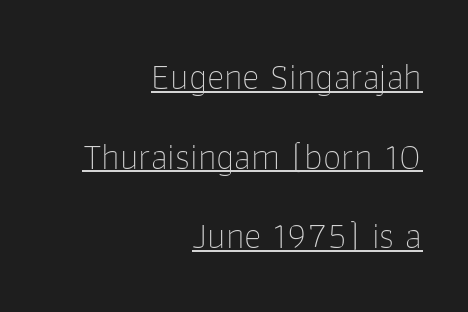
The image shows 37 px thin sans-serif type, upright; set right-aligned, loose line spacing (2.15x), normal letter spacing, underlined; low stroke contrast and a medium x-height.
